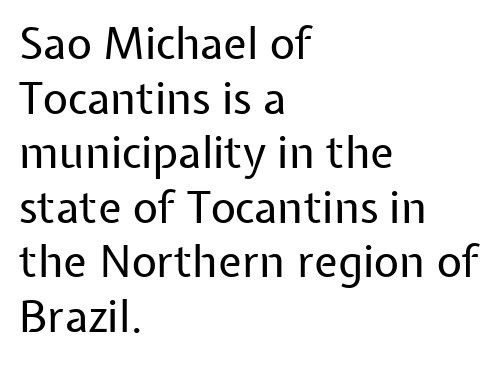
{"serif": "no", "italic": "no", "bold": "no", "weight": "regular", "width": "normal", "stroke_contrast": "low", "x_height": "medium", "monospaced": "no", "underline": "no", "align": "left", "line_spacing_ratio": 1.24, "letter_spacing": "normal", "letter_spacing_em": 0.0, "glyph_px": 44}
